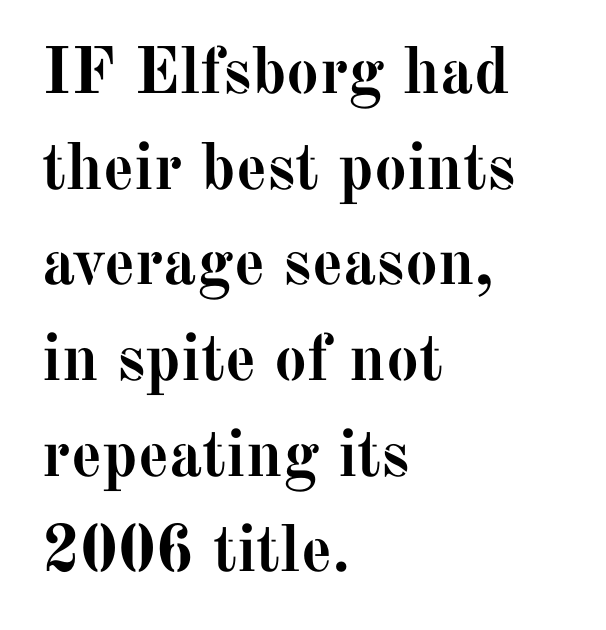
{"serif": "yes", "italic": "no", "bold": "yes", "weight": "semibold", "width": "normal", "stroke_contrast": "medium", "x_height": "medium", "monospaced": "no", "underline": "no", "align": "left", "line_spacing": "normal", "line_spacing_ratio": 1.45, "letter_spacing": "normal", "letter_spacing_em": 0.0, "glyph_px": 66}
